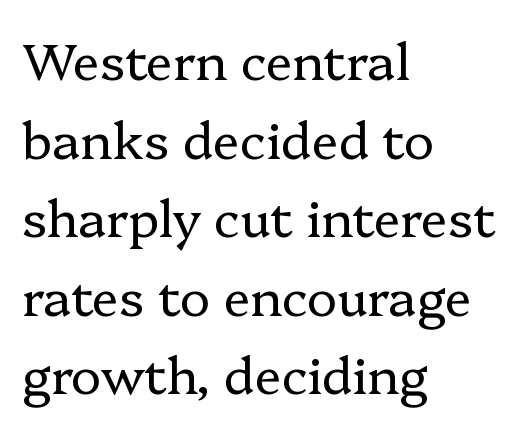
{"serif": "yes", "italic": "no", "bold": "no", "weight": "regular", "width": "normal", "stroke_contrast": "low", "x_height": "medium", "monospaced": "no", "underline": "no", "align": "left", "line_spacing": "normal", "line_spacing_ratio": 1.54, "letter_spacing": "normal", "letter_spacing_em": 0.0, "glyph_px": 51}
